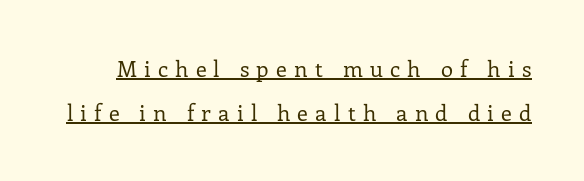
Q: Is the text bold? A: No.
Q: Is the text italic (slanted)? A: No, it is upright.
Q: Is the text underlined? A: Yes.
Q: Is the spacing between letters normal or unusually wide? A: Unusually wide.
Q: Is the spacing between lines tight, normal or loose? A: Loose.
